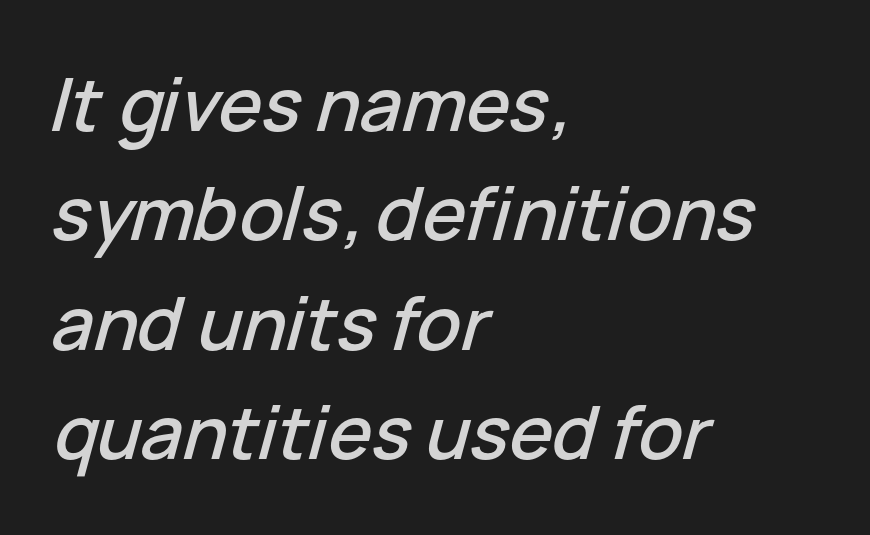
Q: Is the text italic (slanted)? A: Yes, it leans right by about 15 degrees.
Q: Is the text underlined? A: No.
Q: How is the paragraph aligned? A: Left-aligned.
Q: Is the spacing between letters normal or unusually wide? A: Normal.
Q: Is the spacing between lines tight, normal or loose? A: Normal.
Q: Width (condensed, normal, or wide)? A: Normal.
Q: Stroke contrast? A: Low.
Q: x-height? A: Medium.
Q: Monospaced? A: No.
